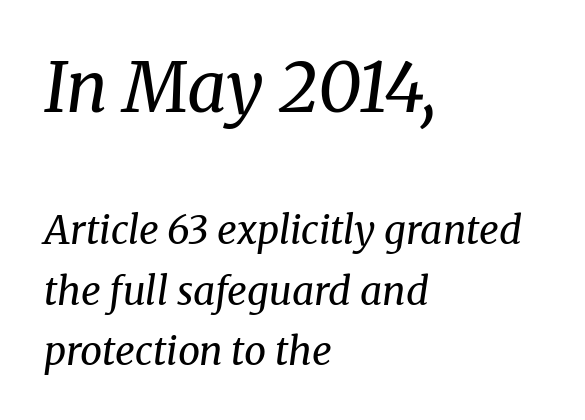
These lines keep a tight, regular rhythm from letter to letter. This sample keeps an unexceptional amount of space between lines. A typesetter would call this proportional, since set widths differ per character. This sample uses a serif face. Italic: yes, the glyphs are oblique.
